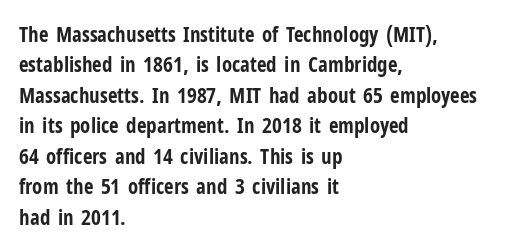
The image shows 21 px bold type, upright; set left-aligned, normal line spacing (1.45x), normal letter spacing, not underlined.
